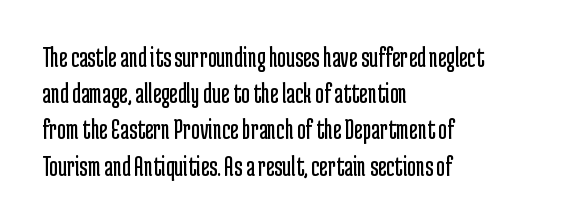
{"serif": "no", "italic": "no", "bold": "no", "weight": "regular", "width": "condensed", "stroke_contrast": "low", "x_height": "medium", "monospaced": "no", "underline": "no", "align": "left", "line_spacing": "normal", "line_spacing_ratio": 1.25, "letter_spacing": "normal", "letter_spacing_em": 0.0, "glyph_px": 29}
